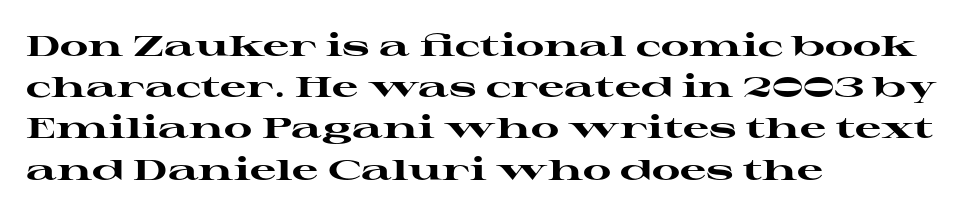
Q: Is the text bold? A: Yes.
Q: Is the text italic (slanted)? A: No, it is upright.
Q: Is the typeface a serif or a sans-serif typeface? A: Serif.
Q: Is the text underlined? A: No.
Q: How is the paragraph aligned? A: Left-aligned.
Q: Is the spacing between letters normal or unusually wide? A: Normal.
Q: Is the spacing between lines tight, normal or loose? A: Normal.
Q: Width (condensed, normal, or wide)? A: Wide.
Q: Stroke contrast? A: High.
Q: x-height? A: Medium.
Q: Monospaced? A: No.
